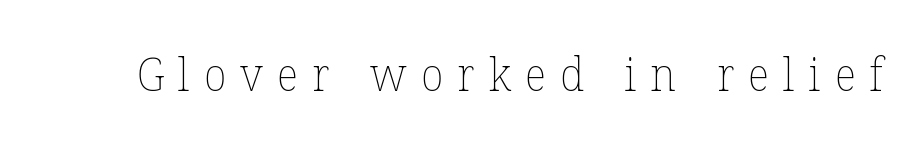
Q: Is the text bold? A: No.
Q: Is the text underlined? A: No.
Q: Is the spacing between letters normal or unusually wide? A: Unusually wide.
Q: Width (condensed, normal, or wide)? A: Normal.
Q: Stroke contrast? A: Low.
Q: x-height? A: Medium.
Q: Monospaced? A: No.
